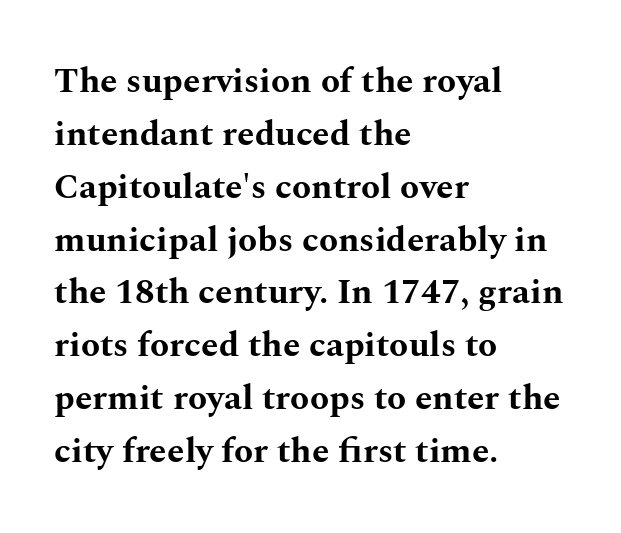
The image shows 35 px bold, wide serif type, upright; set left-aligned, normal line spacing (1.51x), normal letter spacing, not underlined; medium stroke contrast and a medium x-height.
